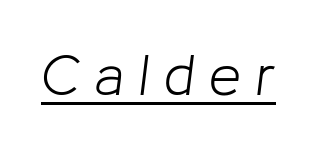
The image shows 57 px light type, italic (leaning right); set unusually wide letter spacing (+0.27 em), underlined; low stroke contrast and a medium x-height.
